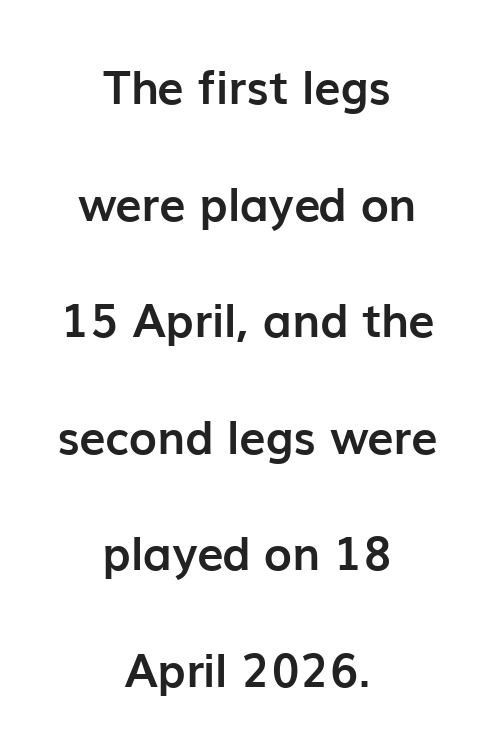
Q: Is the text bold? A: Yes.
Q: Is the text italic (slanted)? A: No, it is upright.
Q: Is the typeface a serif or a sans-serif typeface? A: Sans-serif.
Q: Is the text underlined? A: No.
Q: How is the paragraph aligned? A: Centered.
Q: Is the spacing between letters normal or unusually wide? A: Normal.
Q: Is the spacing between lines tight, normal or loose? A: Loose.
Q: Width (condensed, normal, or wide)? A: Normal.
Q: Stroke contrast? A: Low.
Q: x-height? A: Medium.
Q: Monospaced? A: No.
